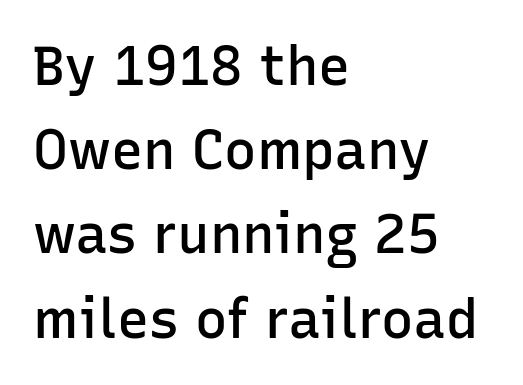
The image shows 54 px semibold sans-serif type, upright; set left-aligned, normal line spacing (1.56x), normal letter spacing, not underlined; low stroke contrast and a medium x-height.
